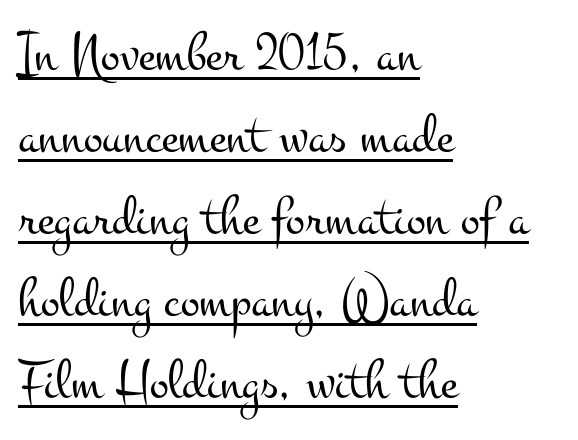
The image shows 57 px light, wide type; set left-aligned, normal line spacing (1.44x), normal letter spacing, underlined; medium stroke contrast and a small x-height.
